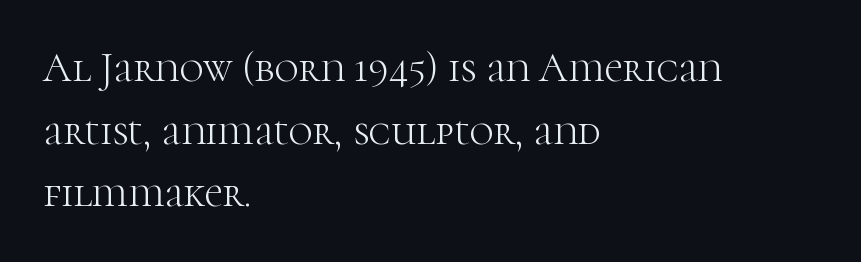
Q: Is the text bold? A: No.
Q: Is the text italic (slanted)? A: No, it is upright.
Q: Is the typeface a serif or a sans-serif typeface? A: Serif.
Q: Is the text underlined? A: No.
Q: How is the paragraph aligned? A: Left-aligned.
Q: Is the spacing between letters normal or unusually wide? A: Normal.
Q: Is the spacing between lines tight, normal or loose? A: Normal.
Q: Width (condensed, normal, or wide)? A: Normal.
Q: Stroke contrast? A: High.
Q: x-height? A: Medium.
Q: Monospaced? A: No.
